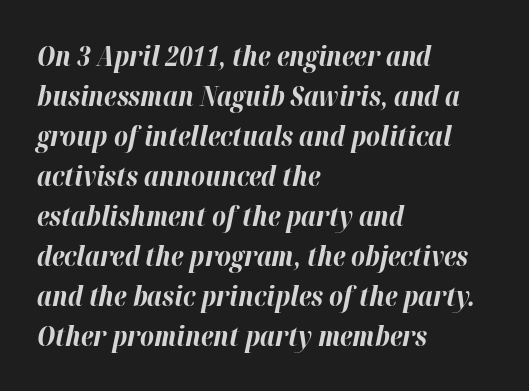
Q: Is the text bold? A: Yes.
Q: Is the text italic (slanted)? A: Yes, it leans right by about 12 degrees.
Q: Is the text underlined? A: No.
Q: How is the paragraph aligned? A: Left-aligned.
Q: Is the spacing between letters normal or unusually wide? A: Normal.
Q: Is the spacing between lines tight, normal or loose? A: Normal.
